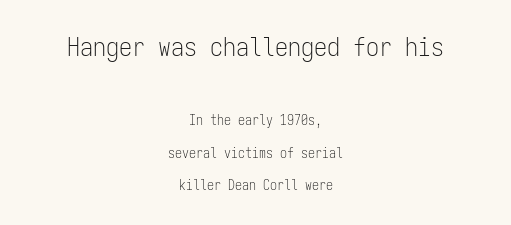
The image shows 26 px text type, upright; set centered, loose line spacing (2.32x), normal letter spacing, not underlined; the first (top) block is 1.86x larger.
